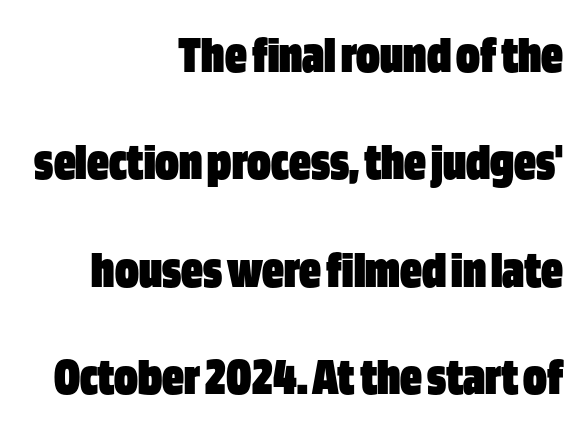
The image shows 54 px heavy, condensed sans-serif type, upright; set right-aligned, loose line spacing (1.99x), normal letter spacing, not underlined; low stroke contrast and a large x-height.
